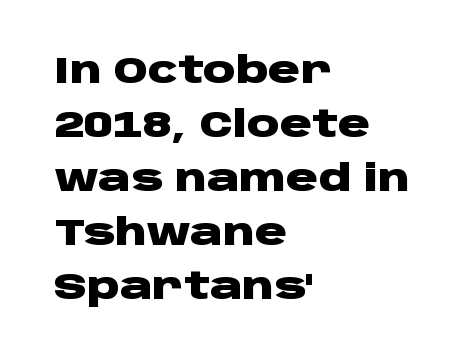
Q: Is the text bold? A: Yes.
Q: Is the text italic (slanted)? A: No, it is upright.
Q: Is the typeface a serif or a sans-serif typeface? A: Sans-serif.
Q: Is the text underlined? A: No.
Q: How is the paragraph aligned? A: Left-aligned.
Q: Is the spacing between letters normal or unusually wide? A: Normal.
Q: Is the spacing between lines tight, normal or loose? A: Normal.
Q: Width (condensed, normal, or wide)? A: Wide.
Q: Stroke contrast? A: Low.
Q: x-height? A: Large.
Q: Monospaced? A: No.
